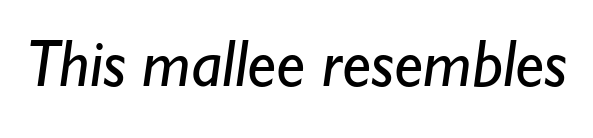
The image shows 66 px regular-weight sans-serif type; set normal letter spacing, not underlined; low stroke contrast and a small x-height.
